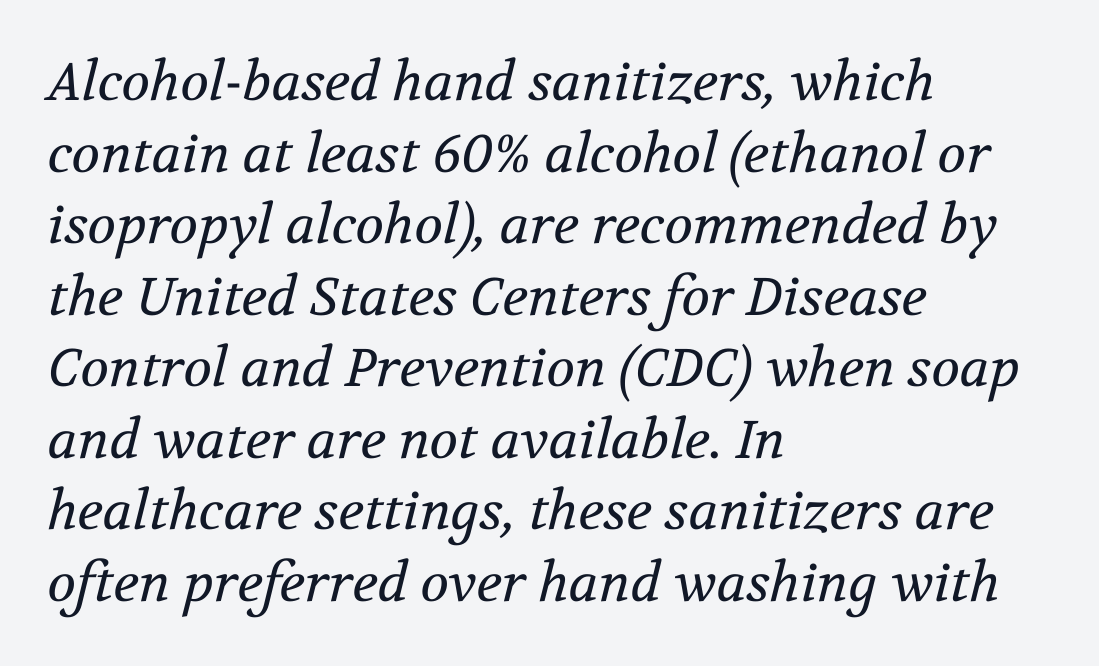
The image shows 53 px regular-weight serif type, italic (leaning right); set left-aligned, normal line spacing (1.35x), normal letter spacing, not underlined; medium stroke contrast and a medium x-height.
